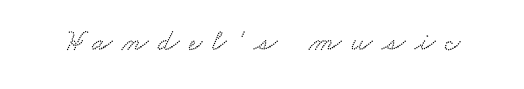
Q: Is the typeface a serif or a sans-serif typeface? A: Serif.
Q: Is the text underlined? A: No.
Q: Is the spacing between letters normal or unusually wide? A: Unusually wide.
Q: Width (condensed, normal, or wide)? A: Wide.
Q: Stroke contrast? A: Low.
Q: x-height? A: Small.
Q: Monospaced? A: No.
